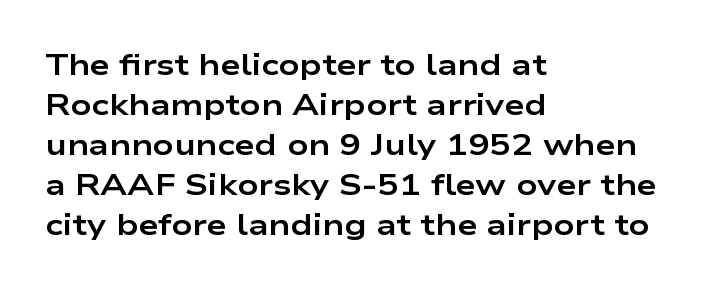
Check the space under the baseline: it is left empty. Observe the absence of serifs on each vertical stroke in this sample. The tracking reads as untouched default to a designer's eye. Visually the block forms a straight wall on the left and a jagged coastline on the right. Every letter is thick-stroked: bold, no question. Honestly, the row spacing looks completely unremarkable.
